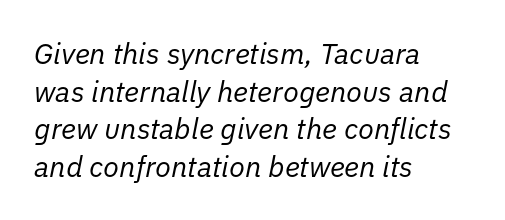
The image shows 29 px regular-weight type, italic (leaning right); set left-aligned, normal line spacing (1.3x), normal letter spacing, not underlined; low stroke contrast and a medium x-height.
